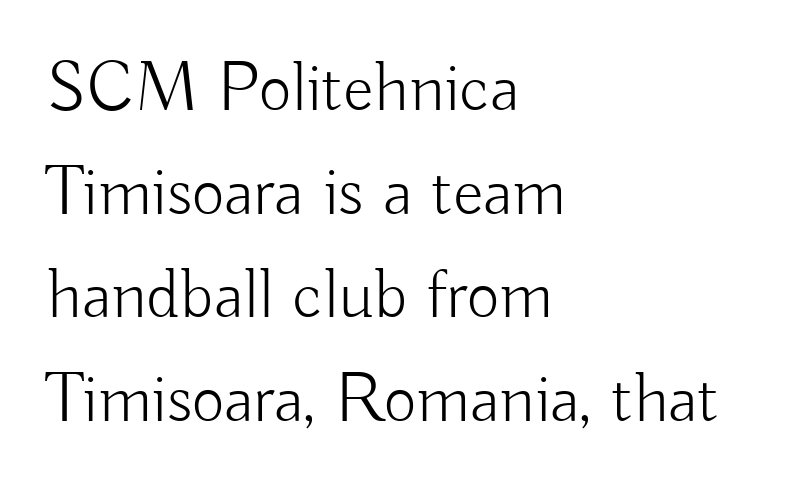
The image shows 71 px light sans-serif type, upright; set left-aligned, normal line spacing (1.46x), normal letter spacing, not underlined; low stroke contrast and a small x-height.
